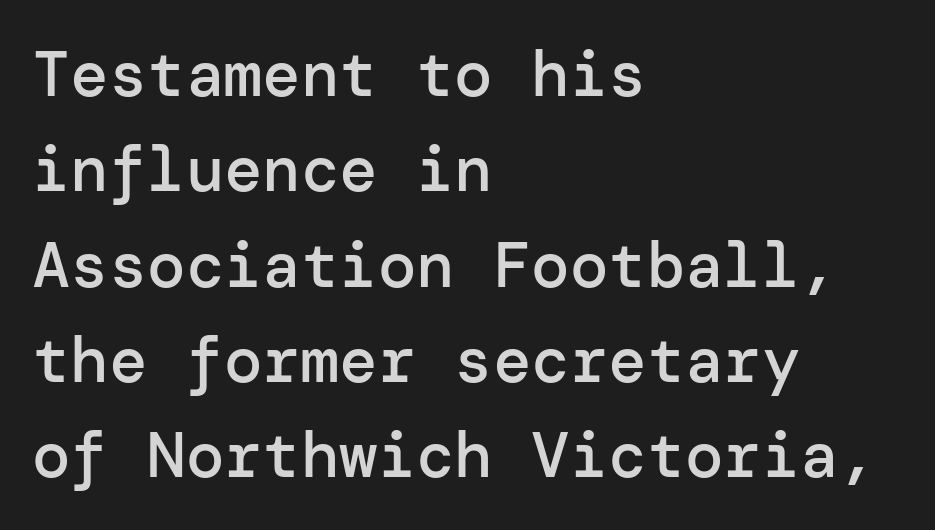
Q: Is the text bold? A: Semi-bold.
Q: Is the text italic (slanted)? A: No, it is upright.
Q: Is the typeface a serif or a sans-serif typeface? A: Sans-serif.
Q: Is the text underlined? A: No.
Q: How is the paragraph aligned? A: Left-aligned.
Q: Is the spacing between letters normal or unusually wide? A: Normal.
Q: Is the spacing between lines tight, normal or loose? A: Normal.
Q: Width (condensed, normal, or wide)? A: Normal.
Q: Stroke contrast? A: Low.
Q: x-height? A: Medium.
